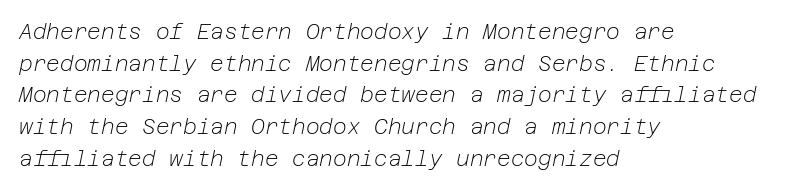
The vertical gap from one line to the next is medium. The space directly below the letters is spotless. The face looks like a standard text weight, possibly lighter. The lines in this sample share a left origin and differ only in where they stop. This sample uses an oblique cut, with every glyph tilted off the vertical. Observe the ordinary spacing: letters are neighbours, not strangers.
